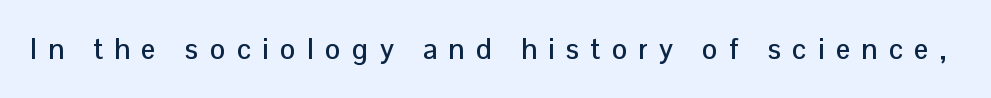
Q: Is the text italic (slanted)? A: No, it is upright.
Q: Is the typeface a serif or a sans-serif typeface? A: Sans-serif.
Q: Is the text underlined? A: No.
Q: Is the spacing between letters normal or unusually wide? A: Unusually wide.
Q: Width (condensed, normal, or wide)? A: Normal.
Q: Stroke contrast? A: Low.
Q: x-height? A: Medium.
Q: Monospaced? A: No.
